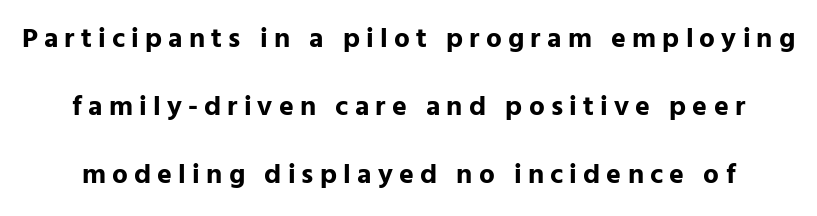
{"serif": "no", "italic": "no", "bold": "yes", "weight": "bold", "width": "normal", "stroke_contrast": "low", "x_height": "medium", "monospaced": "no", "underline": "no", "line_spacing": "loose", "line_spacing_ratio": 2.42, "letter_spacing": "wide", "letter_spacing_em": 0.22, "glyph_px": 28}
